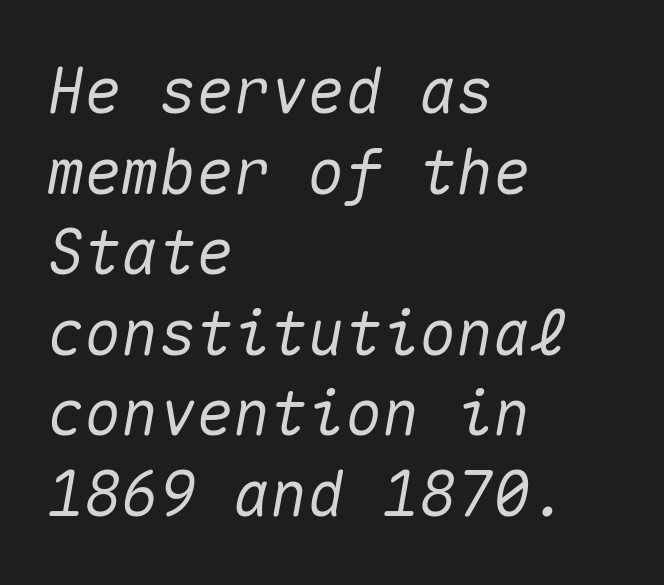
Q: Is the text italic (slanted)? A: Yes, it leans right by about 10 degrees.
Q: Is the text underlined? A: No.
Q: How is the paragraph aligned? A: Left-aligned.
Q: Is the spacing between letters normal or unusually wide? A: Normal.
Q: Is the spacing between lines tight, normal or loose? A: Normal.
Q: Width (condensed, normal, or wide)? A: Normal.
Q: Stroke contrast? A: Medium.
Q: x-height? A: Medium.
Q: Monospaced? A: Yes.
